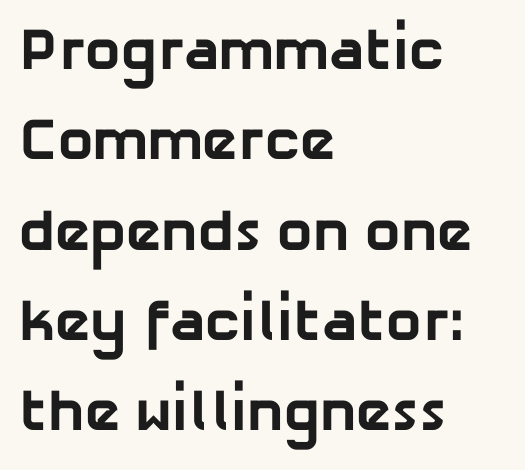
The image shows 59 px bold sans-serif type; set left-aligned, normal line spacing (1.53x), normal letter spacing, not underlined; low stroke contrast and a medium x-height.
